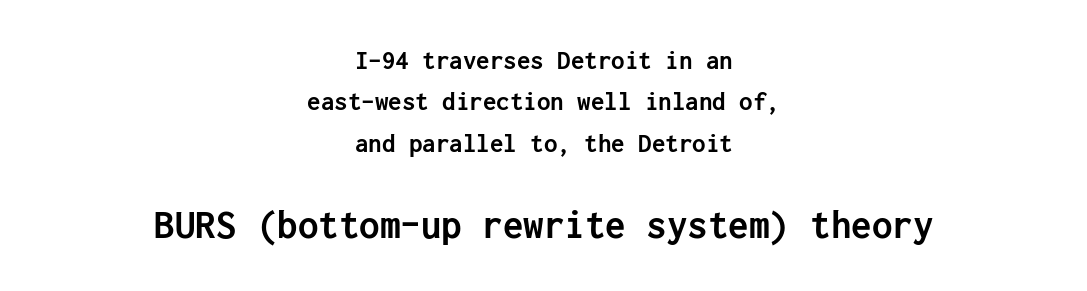
{"serif": "no", "italic": "no", "bold": "yes", "weight": "semibold", "width": "normal", "stroke_contrast": "low", "x_height": "medium", "underline": "no", "align": "center", "line_spacing": "normal", "line_spacing_ratio": 1.53, "letter_spacing": "normal", "letter_spacing_em": 0.0, "larger_block": "second", "size_ratio": 1.52, "glyph_px": 41}
